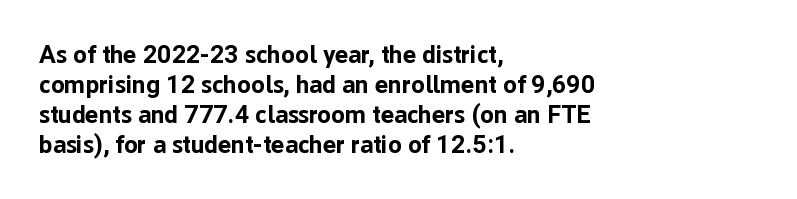
Q: Is the text bold? A: Yes.
Q: Is the text italic (slanted)? A: No, it is upright.
Q: Is the text underlined? A: No.
Q: How is the paragraph aligned? A: Left-aligned.
Q: Is the spacing between letters normal or unusually wide? A: Normal.
